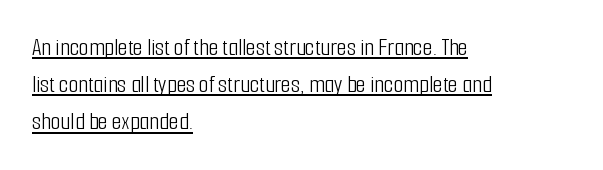
{"italic": "no", "bold": "no", "underline": "yes", "align": "left", "line_spacing": "normal", "line_spacing_ratio": 1.49, "letter_spacing": "normal", "letter_spacing_em": 0.0, "glyph_px": 25}
